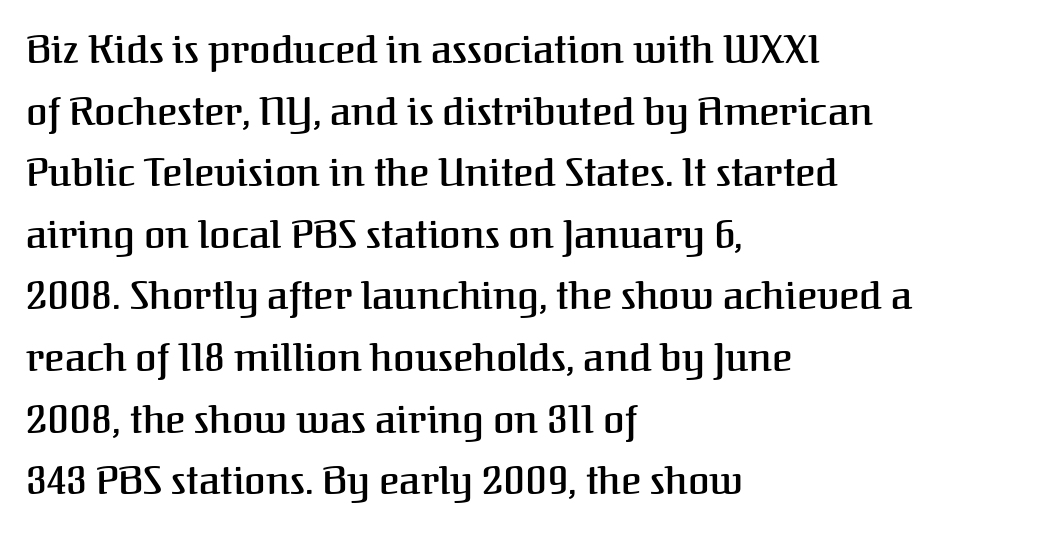
The image shows 39 px semibold serif type, upright; set left-aligned, normal line spacing (1.58x), normal letter spacing, not underlined; medium stroke contrast and a medium x-height.
